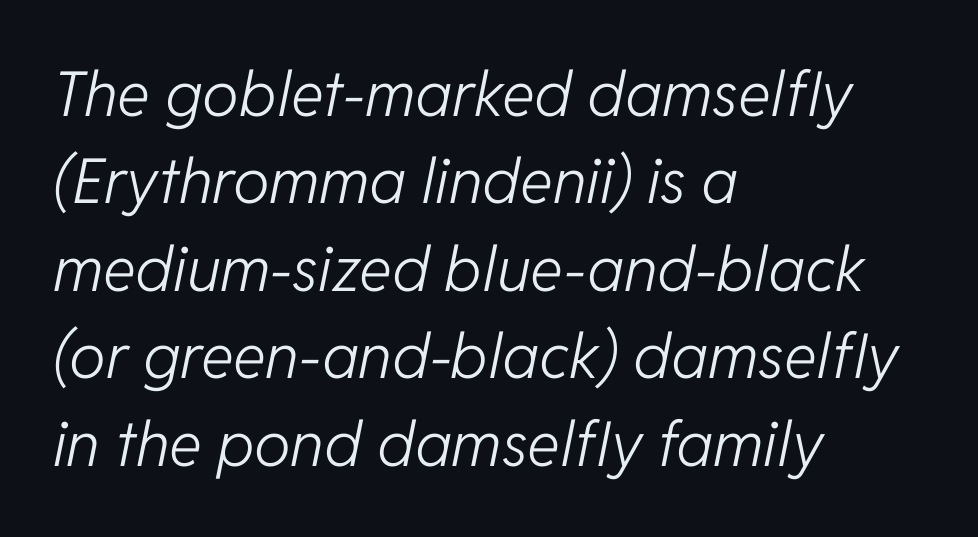
The image shows 62 px light type, italic (leaning right); set left-aligned, normal line spacing (1.41x), normal letter spacing, not underlined; low stroke contrast and a medium x-height.
